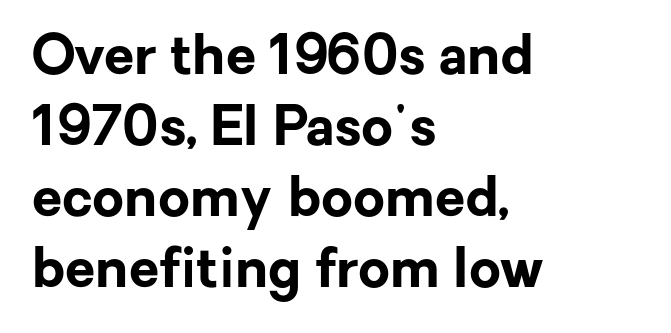
Where is the straight margin? On the left. Varying glyph widths throughout — classic text-font behaviour. Line spacing here is normal. In terms of posture, this sample is upright. Tracking value appears to be zero — textbook default spacing. Note: no serifs on the glyphs.
